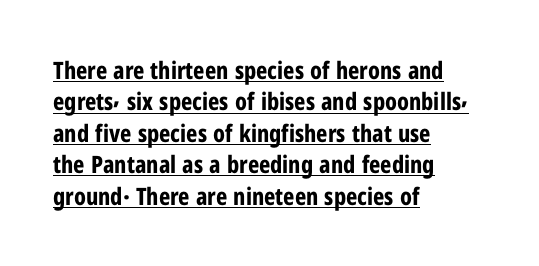
Every letter is thick-stroked: bold, no question. The rag falls on the right side of this text block. Standard letterfit; no display-style spreading of the glyphs. Emphasis is given by a line drawn under the lettering.
